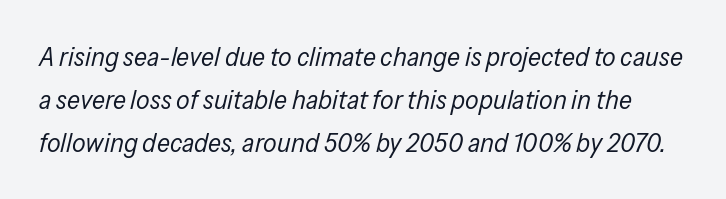
Q: Is the text bold? A: No.
Q: Is the text italic (slanted)? A: Yes, it leans right by about 13 degrees.
Q: Is the text underlined? A: No.
Q: Is the spacing between letters normal or unusually wide? A: Normal.
Q: Is the spacing between lines tight, normal or loose? A: Normal.
